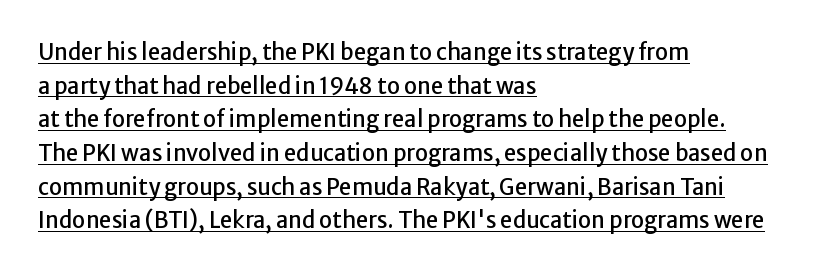
{"italic": "no", "underline": "yes", "align": "left", "line_spacing": "normal", "line_spacing_ratio": 1.53, "letter_spacing": "normal", "letter_spacing_em": 0.0, "glyph_px": 22}
